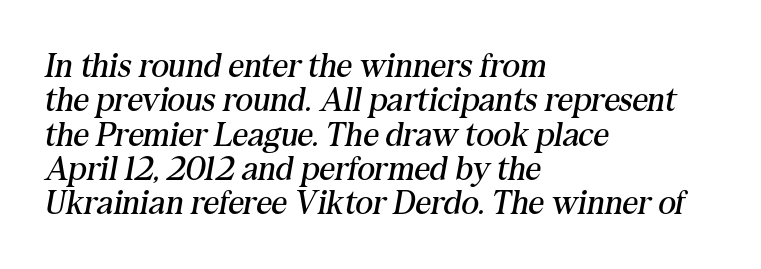
Character widths vary here, with narrow letters taking less room than wide ones. Inter-character spacing is left at the font's built-in metrics. Has an underline been added? It has not. The strokes carry an ordinary text weight at most. Does the leading feel generous? Not at all — it's pinched. I'd call this a serif setting — the letters wear small feet.
